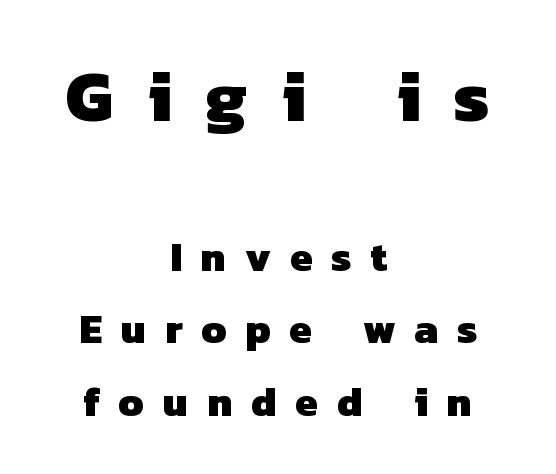
The image shows 72 px heavy sans-serif type; set centered, line spacing 1.76x, unusually wide letter spacing (+0.46 em), not underlined; the first (top) block is 1.76x larger; low stroke contrast and a medium x-height.
